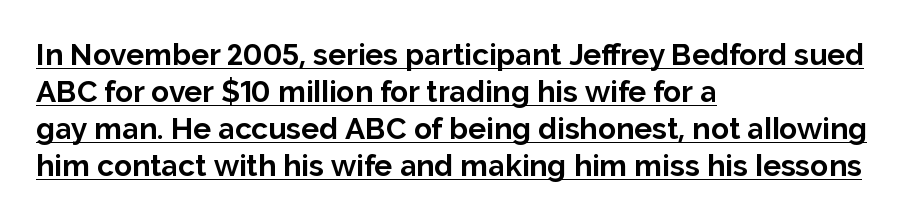
The image shows 30 px bold sans-serif type, upright; set left-aligned, line spacing 1.23x, normal letter spacing, underlined; low stroke contrast and a medium x-height.
